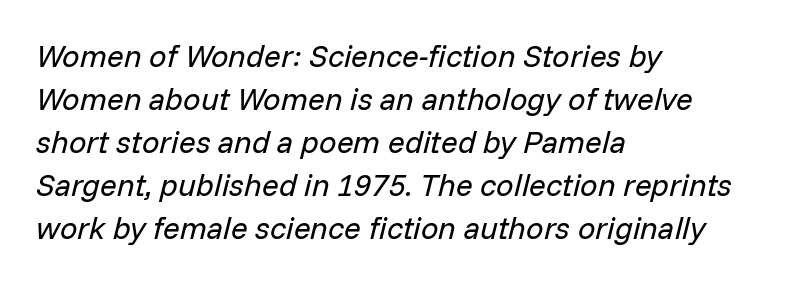
A classic flush-left, rag-right setting is used for this passage. The words here are not underlined. Words appear dense and cohesive because spacing is normal. A typesetter would call this leading conventional body-copy spacing. Stroke thickness stays within the range of a standard reading face or lighter.
